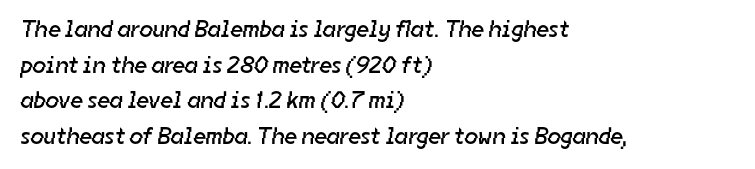
Honestly, the letter spacing is just normal — you wouldn't notice it. Weight: regular or lighter. Casual observation: everything's shoved over to the left. Clear beneath every line of the passage.
